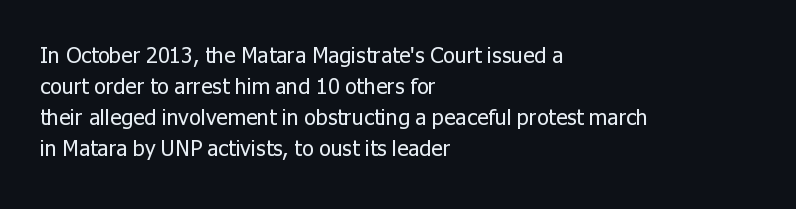
Q: Is the text bold? A: No.
Q: Is the text italic (slanted)? A: No, it is upright.
Q: Is the text underlined? A: No.
Q: How is the paragraph aligned? A: Left-aligned.
Q: Is the spacing between letters normal or unusually wide? A: Normal.
Q: Is the spacing between lines tight, normal or loose? A: Normal.
